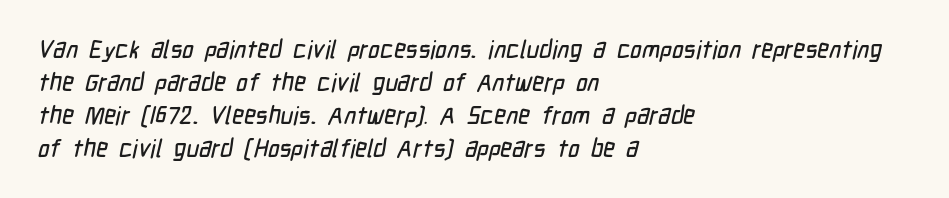
The image shows 25 px text type; set left-aligned, normal line spacing (1.32x), normal letter spacing, not underlined.
